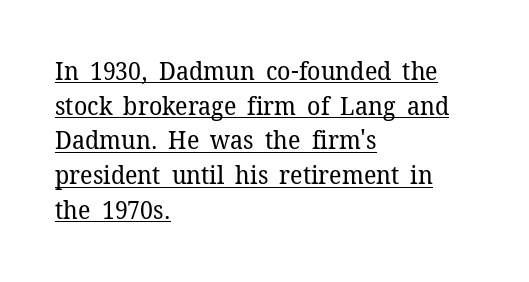
Regular leading. The strokes are not fattened; the text isn't bold. Emphasis is given by a line drawn under the lettering. Tracking here is standard; glyphs follow each other at the usual distance. Characters remain perfectly vertical along every line.
